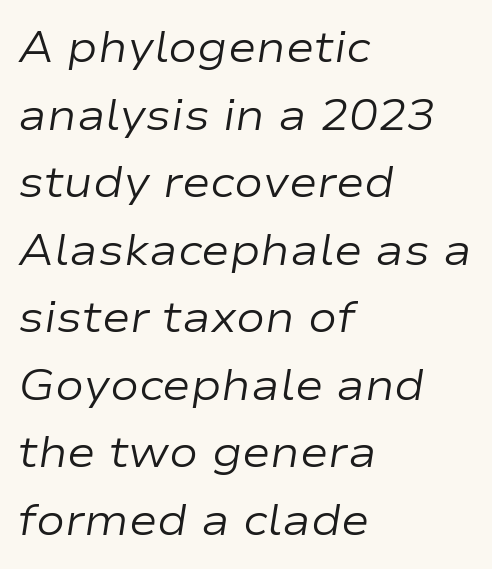
{"italic": "yes", "lean": "right", "slant_degrees": 9, "bold": "no", "weight": "regular", "width": "wide", "stroke_contrast": "low", "x_height": "medium", "monospaced": "no", "underline": "no", "align": "left", "line_spacing": "normal", "line_spacing_ratio": 1.57, "letter_spacing": "normal", "letter_spacing_em": 0.0, "glyph_px": 43}
